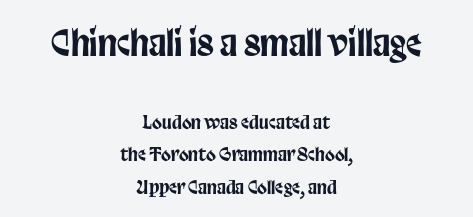
Q: Is the text italic (slanted)? A: No, it is upright.
Q: Is the typeface a serif or a sans-serif typeface? A: Sans-serif.
Q: Is the text underlined? A: No.
Q: How is the paragraph aligned? A: Centered.
Q: Is the spacing between letters normal or unusually wide? A: Normal.
Q: Which block of text is set in a larger size, the first (top) or the second (bottom)? A: The first (top) one.
Q: Width (condensed, normal, or wide)? A: Condensed.
Q: Stroke contrast? A: Low.
Q: x-height? A: Large.
Q: Monospaced? A: No.
